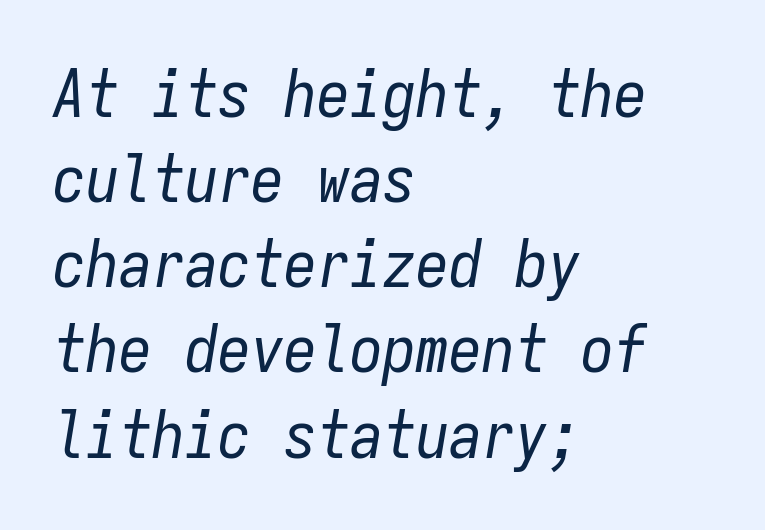
Think of a typewriter: that constant character pitch is what you see here. Leading matches the norm, producing a regular column. A student would call this left alignment; a typographer would say flush left, rag right. Tracking value appears to be zero — textbook default spacing. If you drew a line through each stem, it would be angled. Any mark beneath the type? The region is blank.
